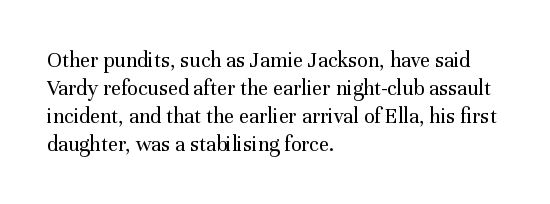
Q: Is the text bold? A: No.
Q: Is the text italic (slanted)? A: No, it is upright.
Q: Is the text underlined? A: No.
Q: How is the paragraph aligned? A: Left-aligned.
Q: Is the spacing between letters normal or unusually wide? A: Normal.
Q: Is the spacing between lines tight, normal or loose? A: Normal.
